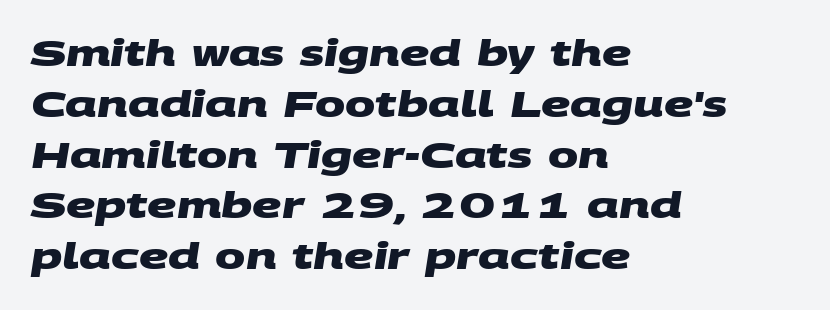
Leftover space on each line is placed entirely after the last word. Typesetter's note: full bold, strokes at maximum text heaviness. Summary of vertical rhythm: regular, with standard interline spacing. This sample has the flowing, uneven cadence of proportional lettering. The foot of each line stays bare and open.
